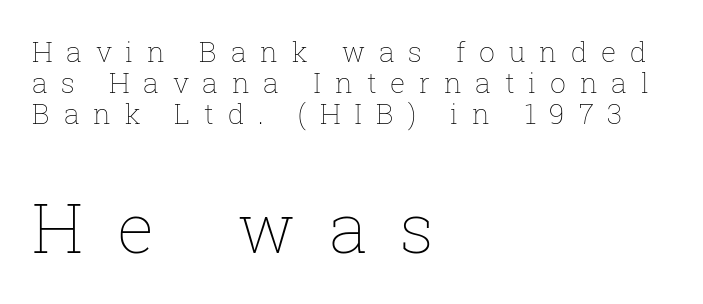
Short and long lines alike share a common starting point at left. Does the leading feel generous? Not at all — it's pinched. Think of a printed novel: that variable character pitch is what you see here. Ascenders rise straight up at ninety degrees. Block two is the big one; block one sits smaller above it. These lines have a slow, spaced-out rhythm from letter to letter.
